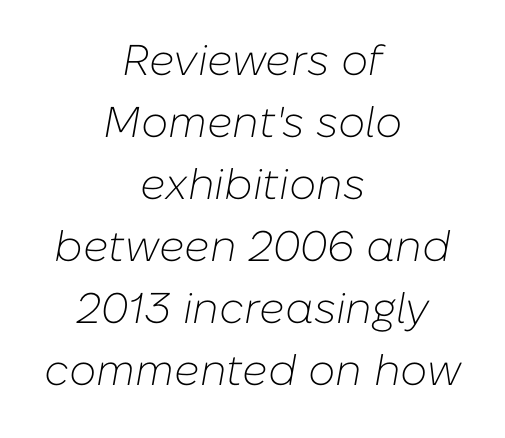
Horizontal bands of white between lines are of average thickness. The letterforms sit shoulder to shoulder at normal distance. Both edges are ragged and mirror each other, which tells us the setting is centered. The passage shown is not underscored anywhere. The typesetting does not lean heavy: it is not bold. Observe the lean: these are italic letterforms.
